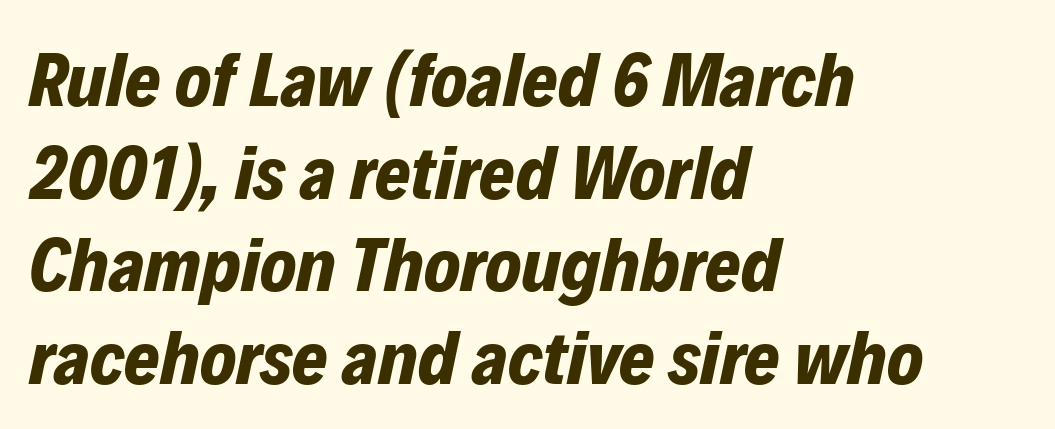
Q: Is the text bold? A: Yes.
Q: Is the text italic (slanted)? A: Yes, it leans right by about 12 degrees.
Q: Is the text underlined? A: No.
Q: How is the paragraph aligned? A: Left-aligned.
Q: Is the spacing between letters normal or unusually wide? A: Normal.
Q: Width (condensed, normal, or wide)? A: Normal.
Q: Stroke contrast? A: Low.
Q: x-height? A: Medium.
Q: Monospaced? A: No.
